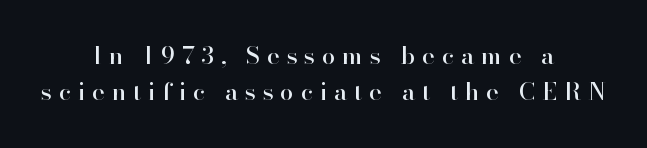
{"italic": "no", "underline": "no", "align": "center", "line_spacing": "normal", "line_spacing_ratio": 1.52, "letter_spacing": "wide", "letter_spacing_em": 0.29, "glyph_px": 24}
